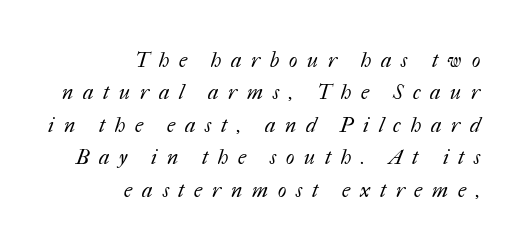
{"bold": "no", "underline": "no", "align": "right", "line_spacing": "normal", "line_spacing_ratio": 1.62, "letter_spacing": "wide", "letter_spacing_em": 0.49, "glyph_px": 20}
